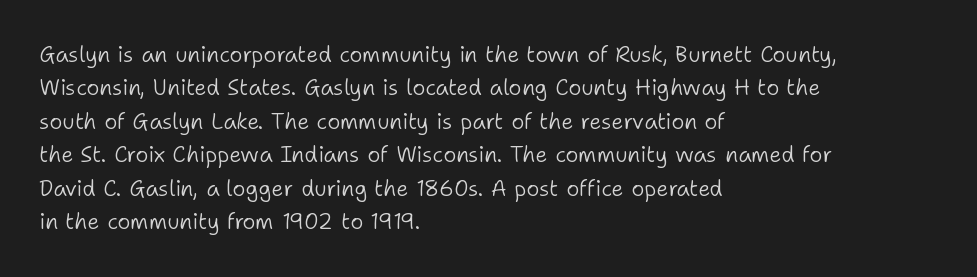
{"italic": "no", "bold": "no", "underline": "no", "align": "left", "line_spacing": "normal", "line_spacing_ratio": 1.52, "letter_spacing": "normal", "letter_spacing_em": 0.0, "glyph_px": 22}
